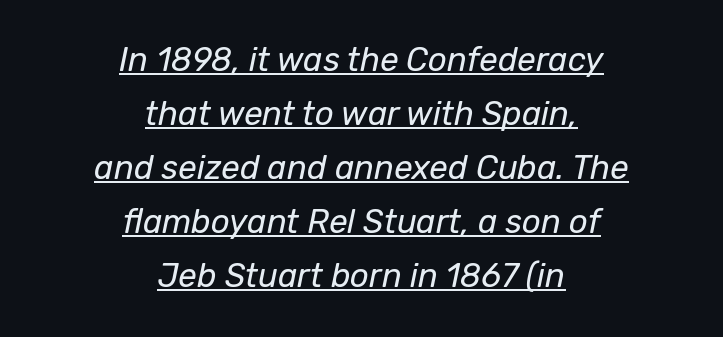
Every word sits above its own underline. Here the designer chose a conventional face with non-uniform glyph widths. Caption: standard tracking, unaltered. The rag falls on both sides of this text block equally. Horizontal bands of white between lines are of average thickness.
